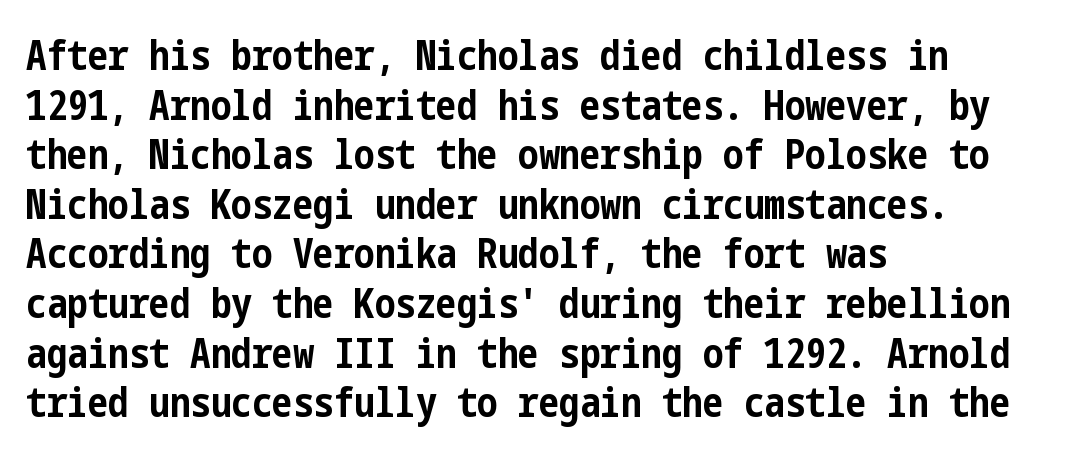
Compared with a centered layout, this one pins lines to the left instead. The lettering holds an erect, upright posture throughout. Nobody touched the tracking dial on this one. Check where the strokes stop: nothing finishes them off — pure sans. No word sits above an underline. The face used here has the dense, thick strokes of a bold.
